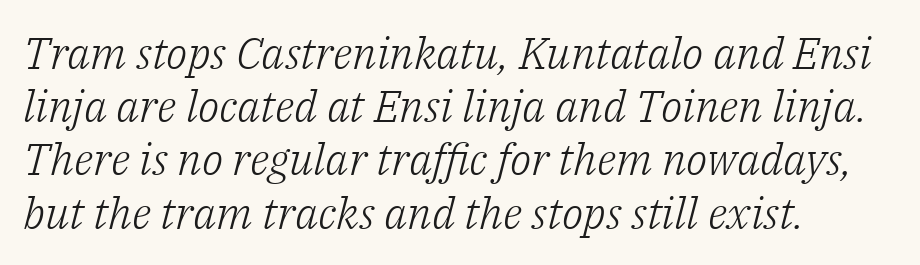
This rendering uses left alignment, leaving the right contour irregular. Stroke thickness stays within the range of a standard reading face or lighter. Think of a printed novel: that variable character pitch is what you see here. This sample uses a serif face. What stands out about the letter spacing? Nothing — it is the standard amount. If you drew a line through each stem, it would be angled.
